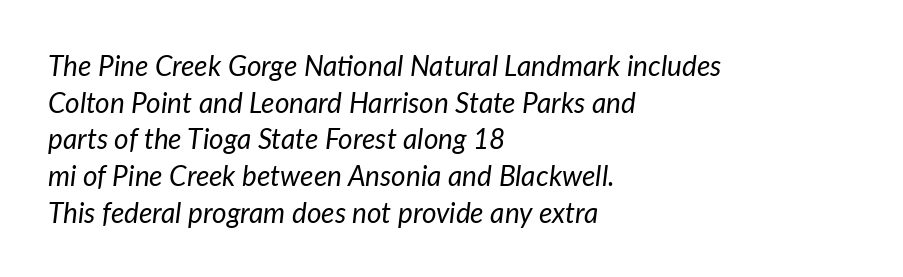
The image shows 28 px regular-weight type, italic (leaning right); set left-aligned, normal line spacing (1.31x), normal letter spacing, not underlined; low stroke contrast and a medium x-height.
